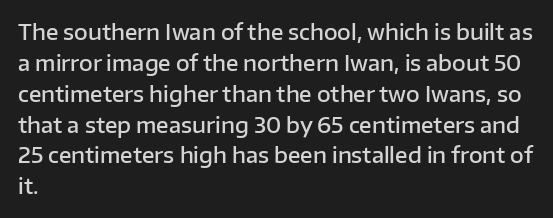
{"italic": "no", "bold": "semi", "underline": "no", "align": "left", "line_spacing": "normal", "line_spacing_ratio": 1.47, "letter_spacing": "normal", "letter_spacing_em": 0.0, "glyph_px": 21}
